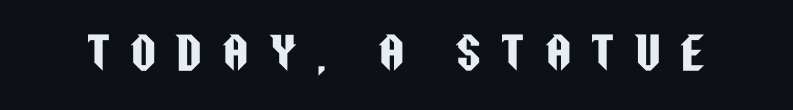
{"serif": "no", "italic": "no", "width": "condensed", "stroke_contrast": "low", "x_height": "large", "monospaced": "no", "underline": "no", "letter_spacing": "wide", "letter_spacing_em": 0.49, "glyph_px": 43}
